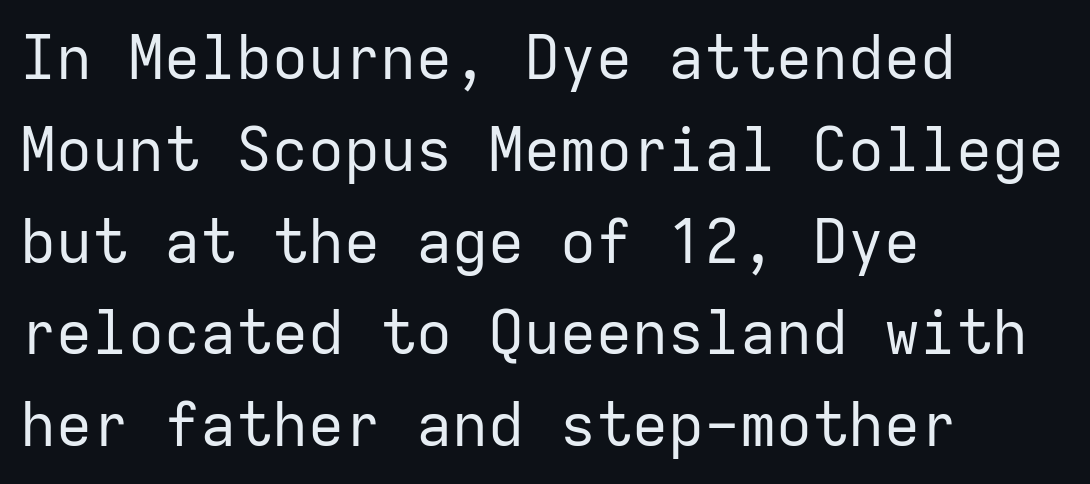
Q: Is the text bold? A: No.
Q: Is the text italic (slanted)? A: No, it is upright.
Q: Is the typeface a serif or a sans-serif typeface? A: Sans-serif.
Q: Is the text underlined? A: No.
Q: How is the paragraph aligned? A: Left-aligned.
Q: Is the spacing between letters normal or unusually wide? A: Normal.
Q: Is the spacing between lines tight, normal or loose? A: Normal.
Q: Width (condensed, normal, or wide)? A: Normal.
Q: Stroke contrast? A: Low.
Q: x-height? A: Medium.
Q: Monospaced? A: Yes.
